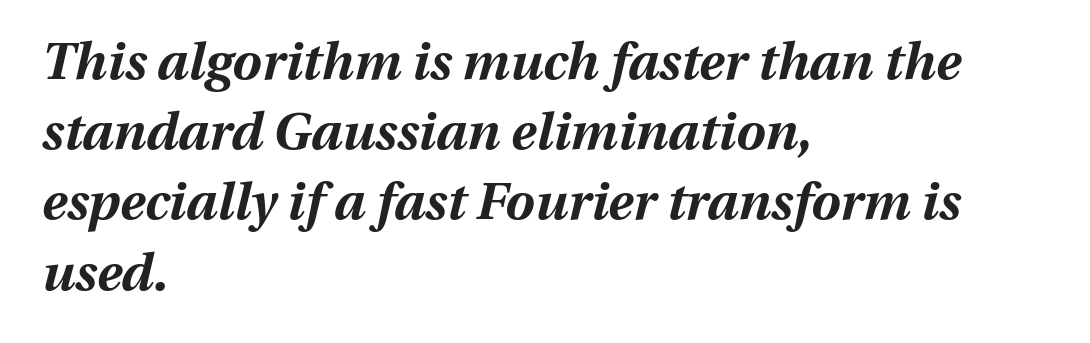
The image shows 52 px bold type, italic (leaning right); set left-aligned, normal line spacing (1.35x), normal letter spacing, not underlined; medium stroke contrast and a medium x-height.
